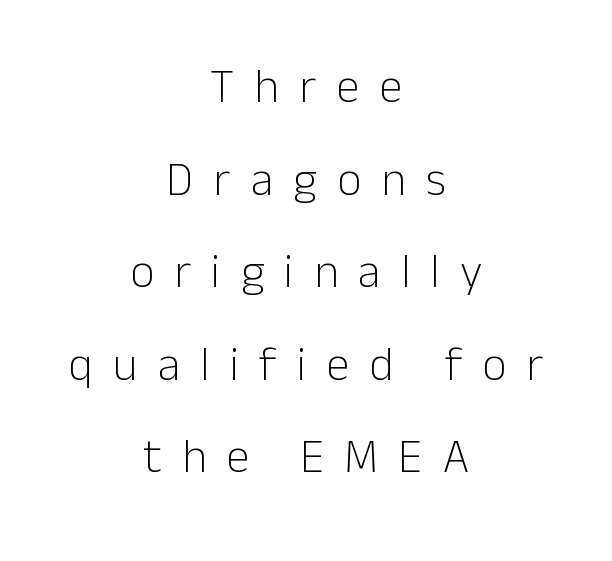
The image shows 47 px light sans-serif type, upright; set centered, loose line spacing (1.97x), unusually wide letter spacing (+0.43 em), not underlined; low stroke contrast and a medium x-height.
